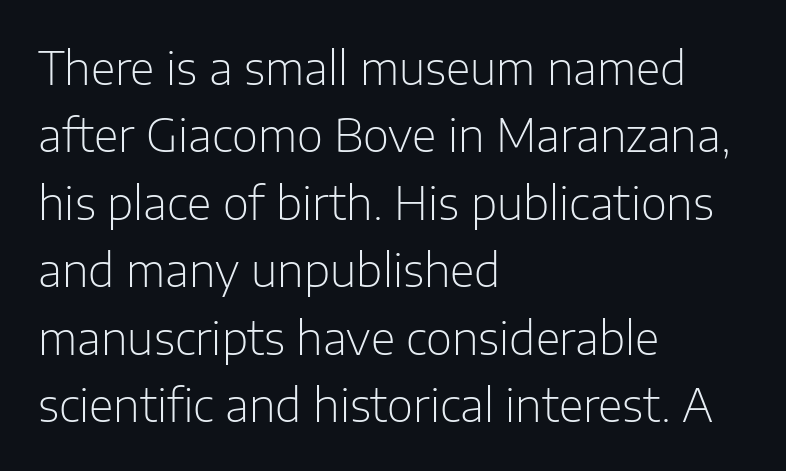
{"serif": "no", "italic": "no", "bold": "no", "weight": "light", "width": "normal", "stroke_contrast": "low", "x_height": "medium", "monospaced": "no", "underline": "no", "align": "left", "line_spacing": "normal", "line_spacing_ratio": 1.5, "letter_spacing": "normal", "letter_spacing_em": 0.0, "glyph_px": 45}
